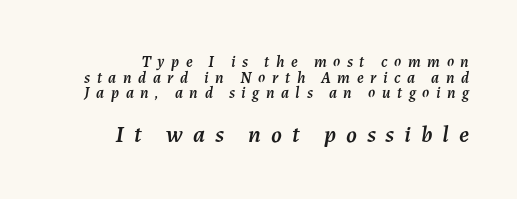
Tracking value appears strongly positive — letters spread wide. These lines stack with their right ends in a neat column. This sample uses an oblique cut, with every glyph tilted off the vertical. Each new line begins almost immediately beneath the previous one. The lower block of text is set noticeably larger than the block above it. Descenders are the only things crossing below the line.
